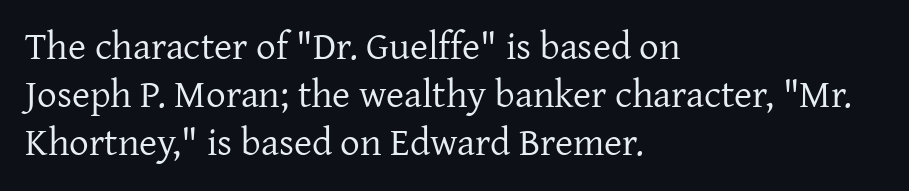
The passage shown is typed in a proportional face where columns would drift. Descenders hang freely into open space. Small tapered or slab feet sit at the stroke ends, so this counts as serif. No extra tracking has been applied to these lines.
